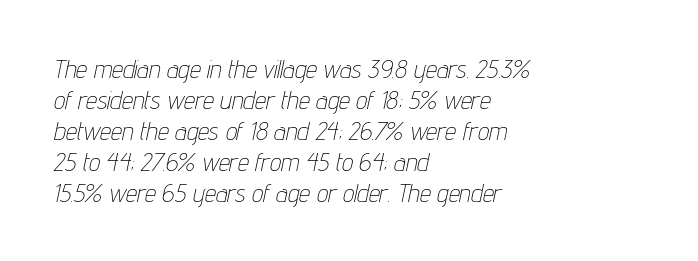
The image shows 25 px text type, italic (leaning right); set left-aligned, line spacing 1.24x, normal letter spacing, not underlined.
